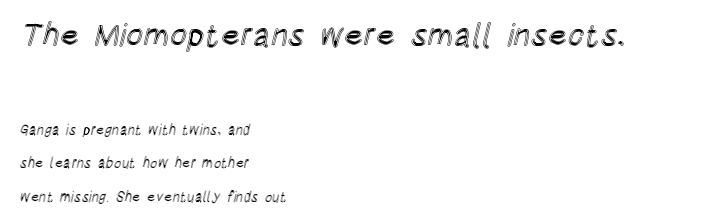
Standard letterfit; no display-style spreading of the glyphs. These lines stack with their left ends in a neat column. The baseline area is clear. The passage shown begins with its larger block and ends with its smaller one. Varying glyph widths throughout — classic text-font behaviour.
